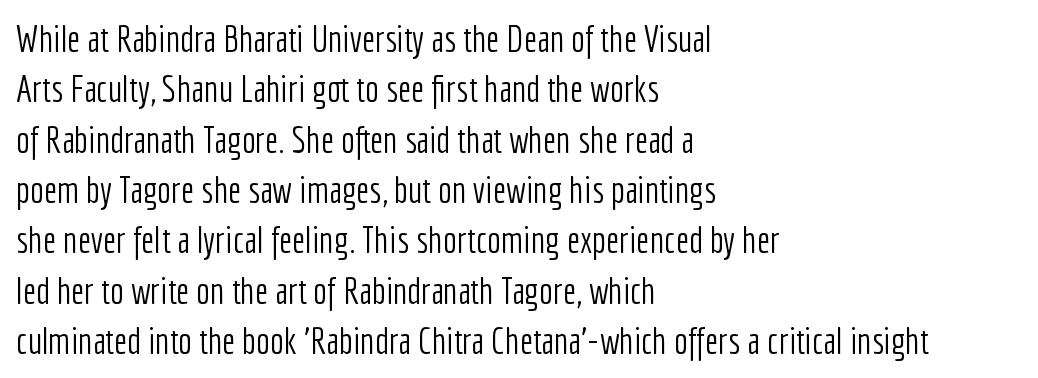
The strokes carry an ordinary text weight at most. Only glyphs here, with clear space below each row. Each word holds together tightly as a unit, with standard inter-letter gaps. To sum up the face: it is a sans, with no serifs. If you measured baseline to baseline, you'd find a middling distance.
